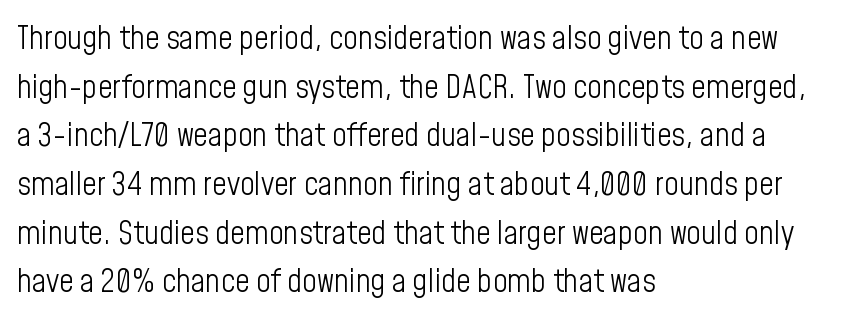
Q: Is the text bold? A: No.
Q: Is the text italic (slanted)? A: No, it is upright.
Q: Is the typeface a serif or a sans-serif typeface? A: Sans-serif.
Q: Is the text underlined? A: No.
Q: How is the paragraph aligned? A: Left-aligned.
Q: Is the spacing between letters normal or unusually wide? A: Normal.
Q: Is the spacing between lines tight, normal or loose? A: Normal.
Q: Width (condensed, normal, or wide)? A: Condensed.
Q: Stroke contrast? A: Low.
Q: x-height? A: Medium.
Q: Monospaced? A: No.
